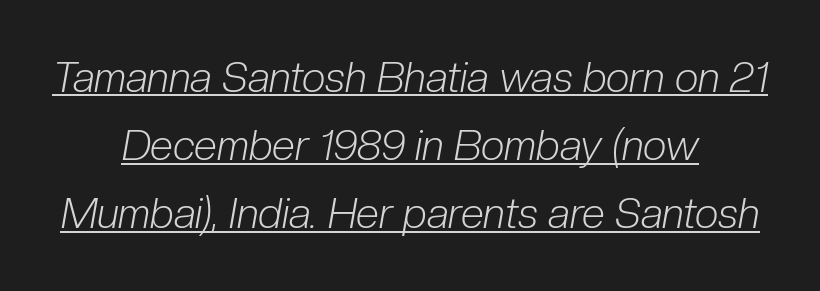
{"italic": "yes", "lean": "right", "slant_degrees": 10, "bold": "no", "weight": "light", "width": "condensed", "stroke_contrast": "low", "x_height": "medium", "monospaced": "no", "underline": "yes", "align": "center", "line_spacing": "normal", "line_spacing_ratio": 1.62, "letter_spacing": "normal", "letter_spacing_em": 0.0, "glyph_px": 42}
